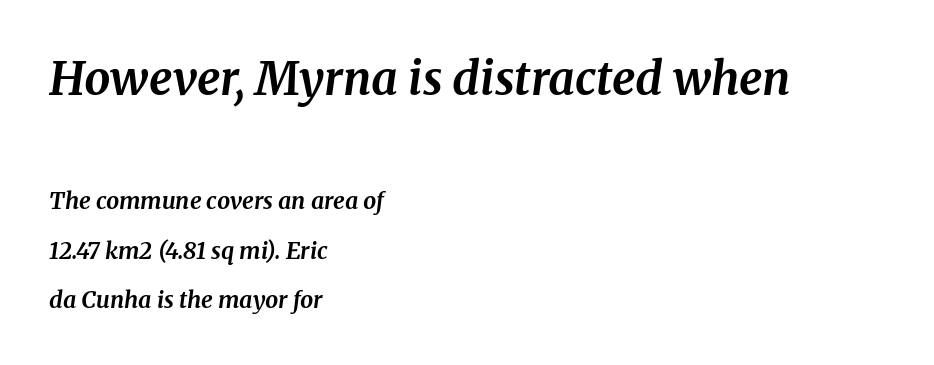
{"serif": "yes", "italic": "yes", "lean": "right", "slant_degrees": 8, "bold": "yes", "weight": "bold", "width": "normal", "stroke_contrast": "medium", "x_height": "medium", "monospaced": "no", "underline": "no", "align": "left", "line_spacing": "loose", "line_spacing_ratio": 2.17, "letter_spacing": "normal", "letter_spacing_em": 0.0, "larger_block": "first", "size_ratio": 2.0, "glyph_px": 46}
